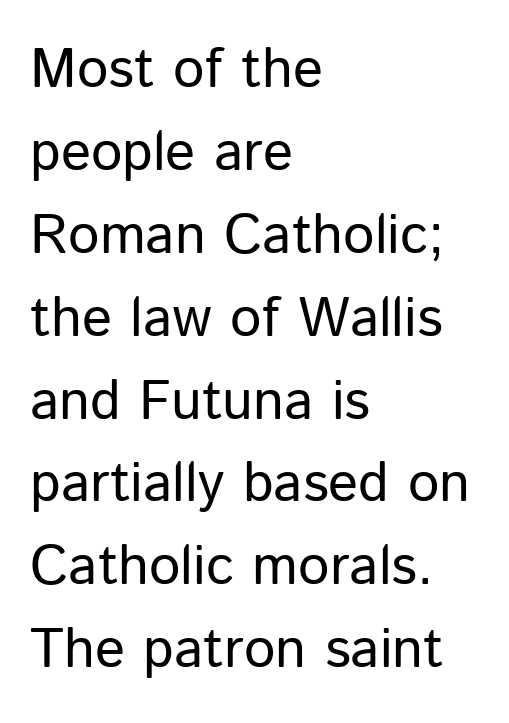
The image shows 56 px regular-weight sans-serif type, upright; set left-aligned, normal line spacing (1.48x), normal letter spacing, not underlined; low stroke contrast and a medium x-height.
